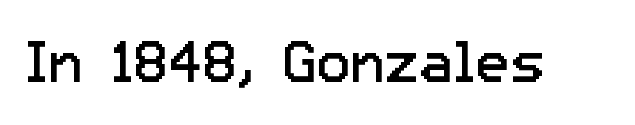
The words here are not underlined. Observe the ordinary spacing: letters are neighbours, not strangers. To sum up the face: it is a sans, with no serifs. This is the regular roman posture of the typeface. Think of a printed novel: that variable character pitch is what you see here.
